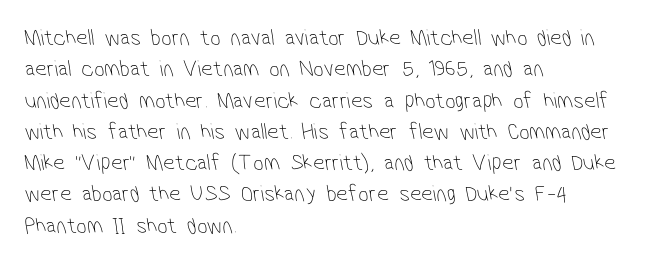
Q: Is the text bold? A: No.
Q: Is the text underlined? A: No.
Q: How is the paragraph aligned? A: Left-aligned.
Q: Is the spacing between letters normal or unusually wide? A: Normal.
Q: Is the spacing between lines tight, normal or loose? A: Normal.
